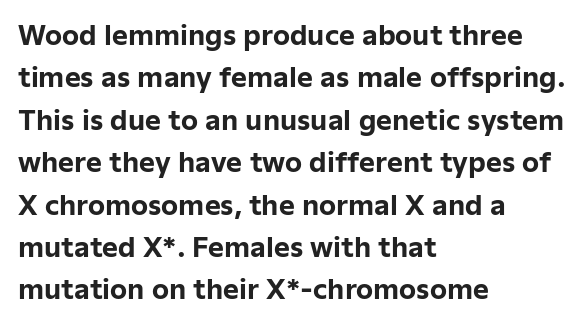
The axis of the letterforms is exactly vertical. The passage is arranged the way most books set body copy — flush left. Beneath every word, the page is bare. Summary of weight: heavy, a full bold. In terms of leading, this rendering sits right in the middle.
